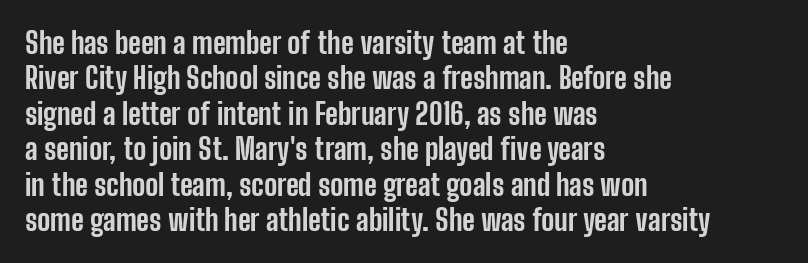
The image shows 29 px bold, condensed sans-serif type, upright; set left-aligned, line spacing 1.22x, normal letter spacing, not underlined; low stroke contrast and a medium x-height.
